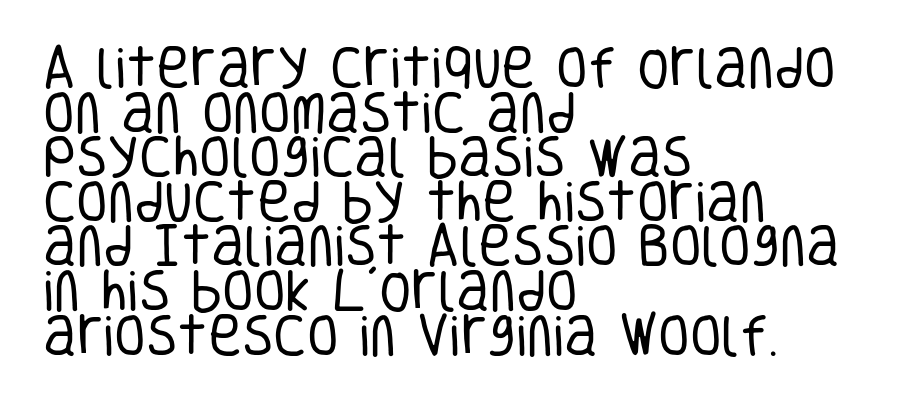
The image shows 46 px regular-weight, condensed sans-serif type, upright; set left-aligned, tight line spacing (0.97x), normal letter spacing, not underlined; low stroke contrast and a large x-height.
